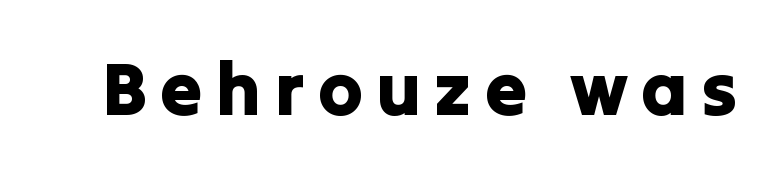
Do the characters align in a grid? No, the font is proportional. If you drew a line through each stem, it would be perfectly vertical. The passage shown is typeset with a sans-serif family. Quick note: underline off.
